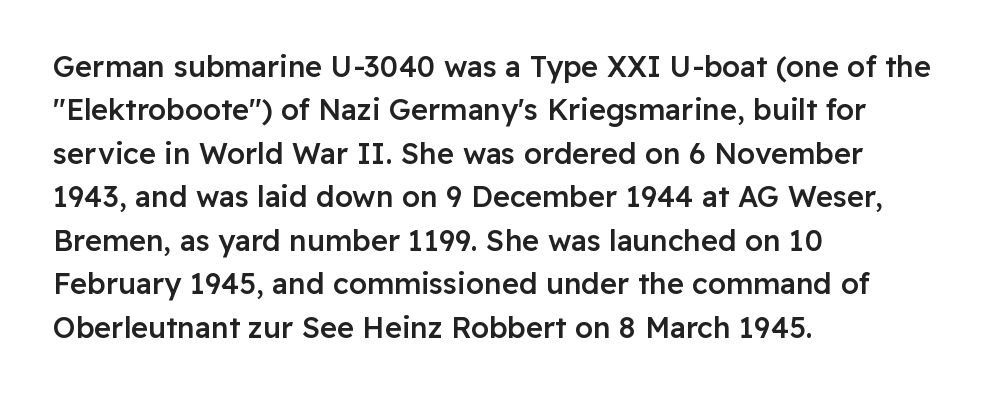
The gaps between neighbouring characters are ordinary and unremarkable. Horizontal alignment here is leftward, the default for most running prose. Serifs: no, the terminals of the letterforms are clean. The axis of the letterforms is exactly vertical. These lines sit exactly where default settings would place them.
